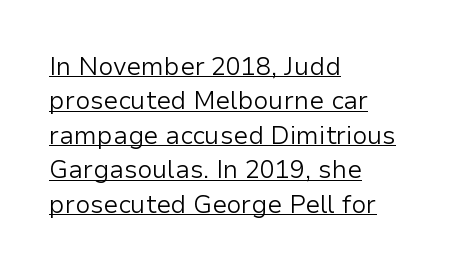
{"italic": "no", "bold": "no", "underline": "yes", "align": "left", "line_spacing": "normal", "line_spacing_ratio": 1.38, "letter_spacing": "normal", "letter_spacing_em": 0.0, "glyph_px": 25}
